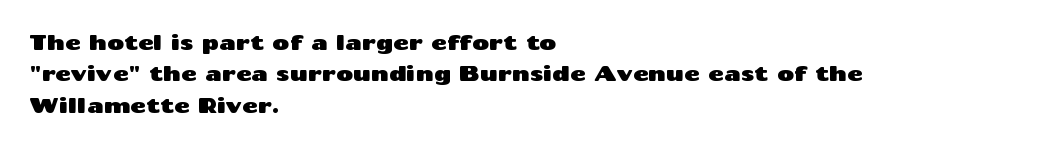
{"italic": "no", "underline": "no", "align": "left", "line_spacing": "normal", "line_spacing_ratio": 1.49, "letter_spacing": "normal", "letter_spacing_em": 0.0, "glyph_px": 21}
